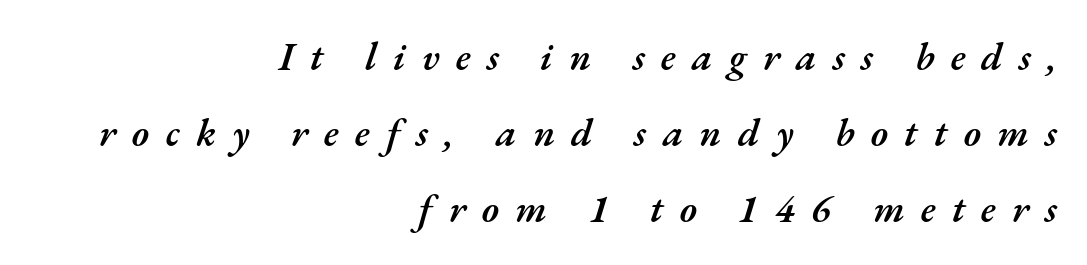
The image shows 39 px semibold type, italic (leaning right); set right-aligned, loose line spacing (1.95x), unusually wide letter spacing (+0.42 em), not underlined; medium stroke contrast and a small x-height.
